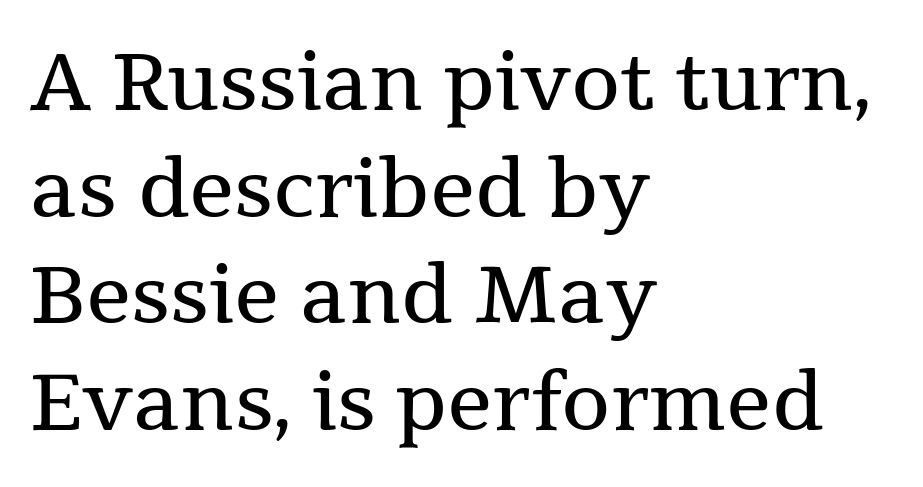
{"serif": "yes", "italic": "no", "bold": "no", "weight": "regular", "width": "normal", "stroke_contrast": "medium", "x_height": "medium", "monospaced": "no", "underline": "no", "align": "left", "line_spacing": "normal", "line_spacing_ratio": 1.35, "letter_spacing": "normal", "letter_spacing_em": 0.0, "glyph_px": 79}
